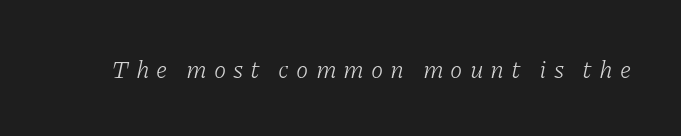
Q: Is the text bold? A: No.
Q: Is the text italic (slanted)? A: Yes, it leans right by about 11 degrees.
Q: Is the text underlined? A: No.
Q: Is the spacing between letters normal or unusually wide? A: Unusually wide.
